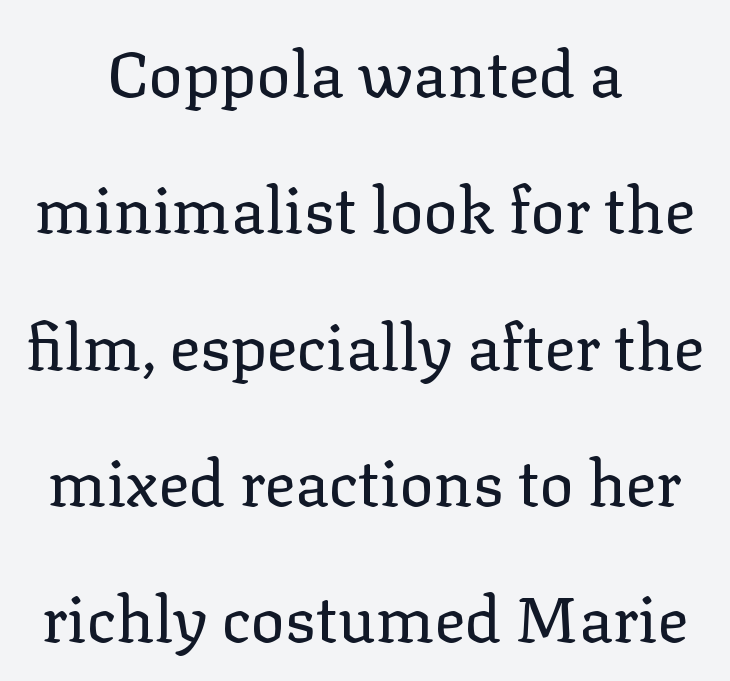
Q: Is the text bold? A: No.
Q: Is the text italic (slanted)? A: No, it is upright.
Q: Is the typeface a serif or a sans-serif typeface? A: Serif.
Q: Is the text underlined? A: No.
Q: How is the paragraph aligned? A: Centered.
Q: Is the spacing between letters normal or unusually wide? A: Normal.
Q: Is the spacing between lines tight, normal or loose? A: Loose.
Q: Width (condensed, normal, or wide)? A: Normal.
Q: Stroke contrast? A: Low.
Q: x-height? A: Medium.
Q: Monospaced? A: No.
